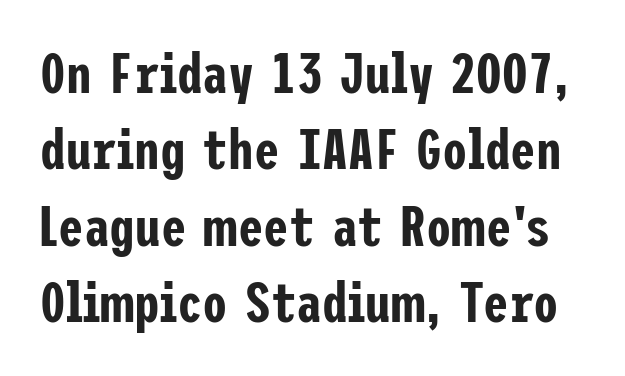
Each word holds together tightly as a unit, with standard inter-letter gaps. Posture: vertical. One glance says typical: line gaps are just what's usual. A clean baseline with only descenders dipping below it.
